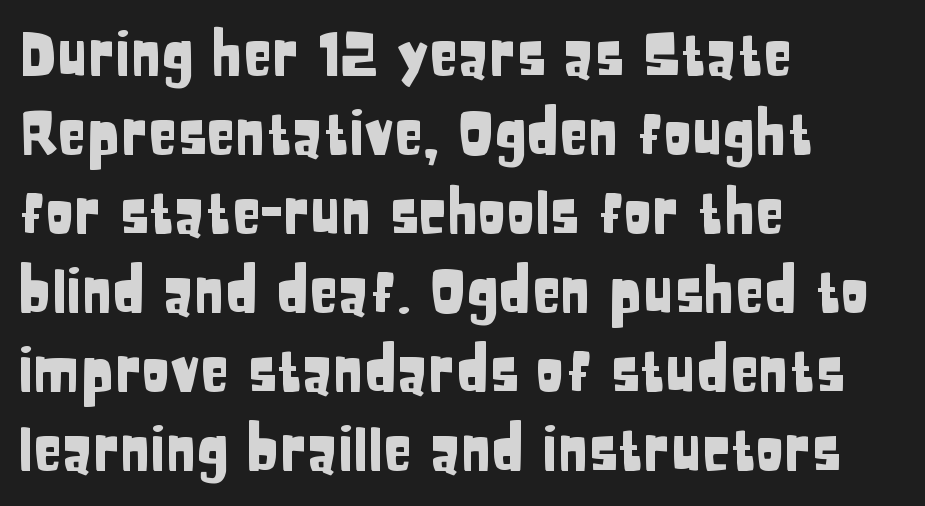
Q: Is the text italic (slanted)? A: No, it is upright.
Q: Is the typeface a serif or a sans-serif typeface? A: Sans-serif.
Q: Is the text underlined? A: No.
Q: How is the paragraph aligned? A: Left-aligned.
Q: Is the spacing between letters normal or unusually wide? A: Normal.
Q: Is the spacing between lines tight, normal or loose? A: Normal.
Q: Width (condensed, normal, or wide)? A: Condensed.
Q: Stroke contrast? A: Low.
Q: x-height? A: Large.
Q: Monospaced? A: No.
